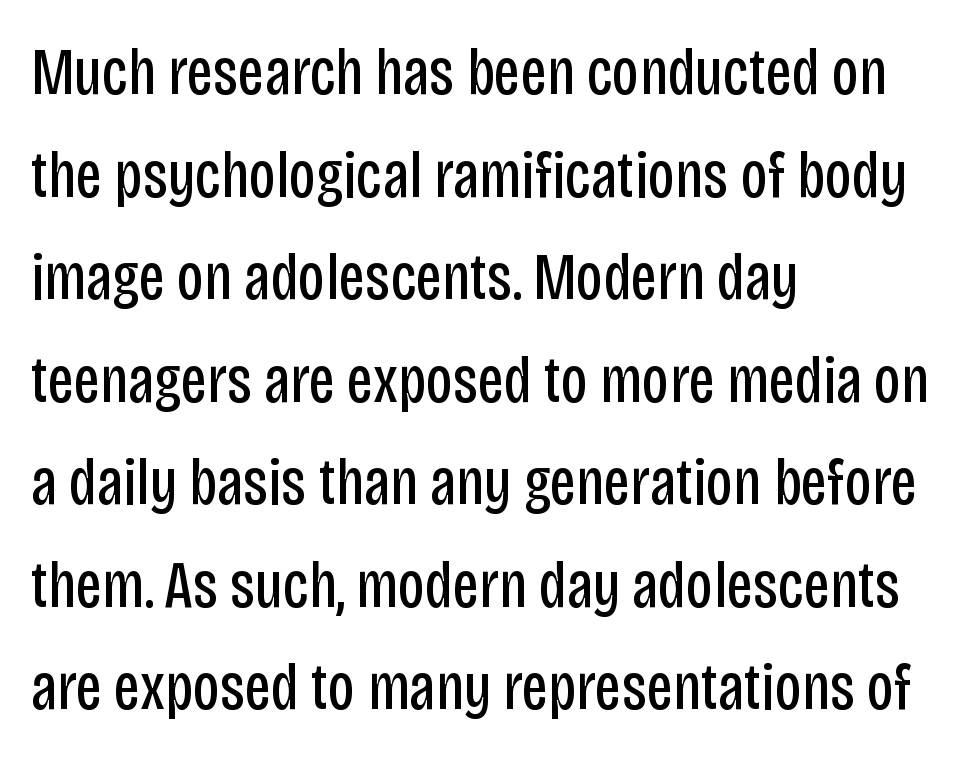
The image shows 67 px regular-weight, condensed sans-serif type, upright; set left-aligned, normal line spacing (1.53x), normal letter spacing, not underlined; low stroke contrast and a large x-height.
